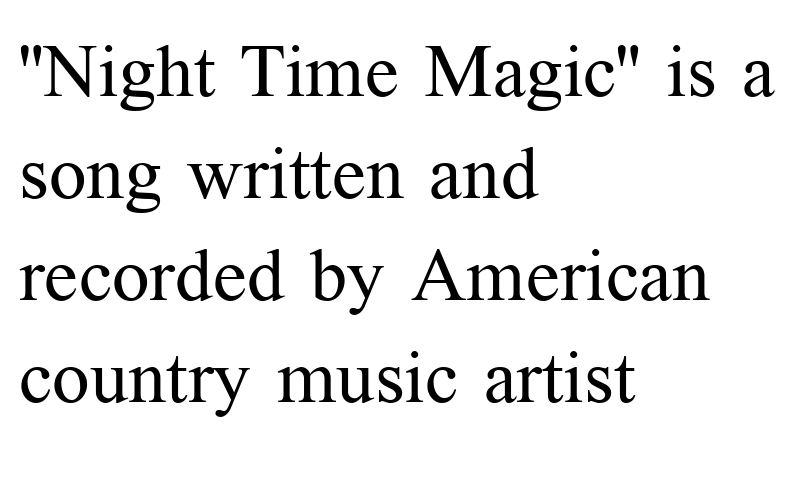
The image shows 74 px regular-weight serif type, upright; set left-aligned, normal line spacing (1.38x), normal letter spacing, not underlined; medium stroke contrast and a medium x-height.
